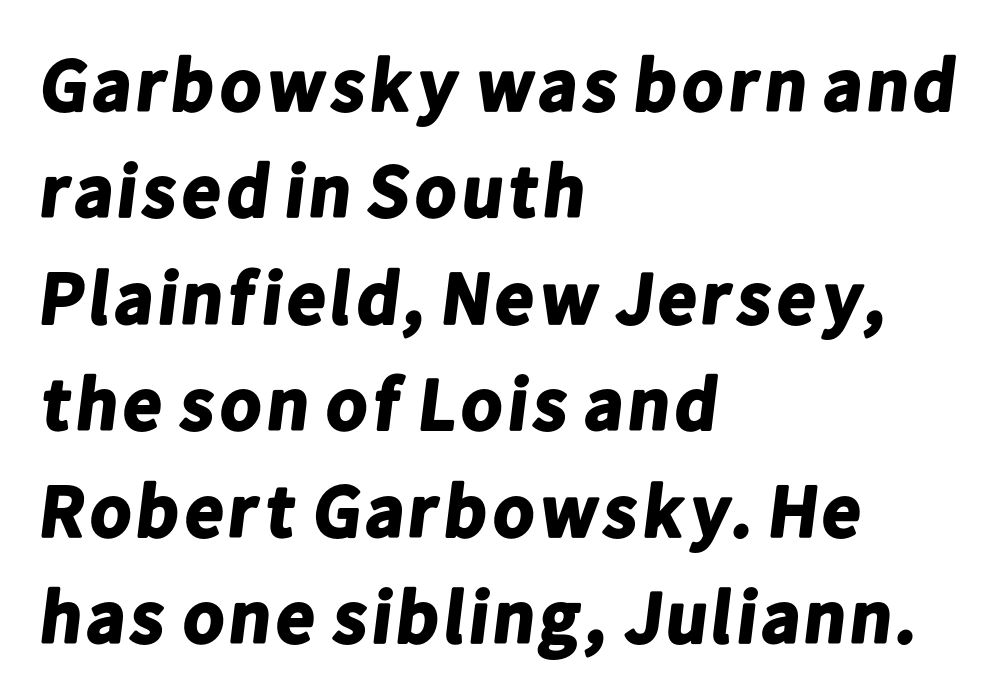
Is this a fixed-width face? No — the glyphs have proportional, varying widths. Does extra space separate the letters? No, they use regular spacing. Anything drawn beneath the words? Only blank space. A typesetter would call this leading conventional body-copy spacing.
